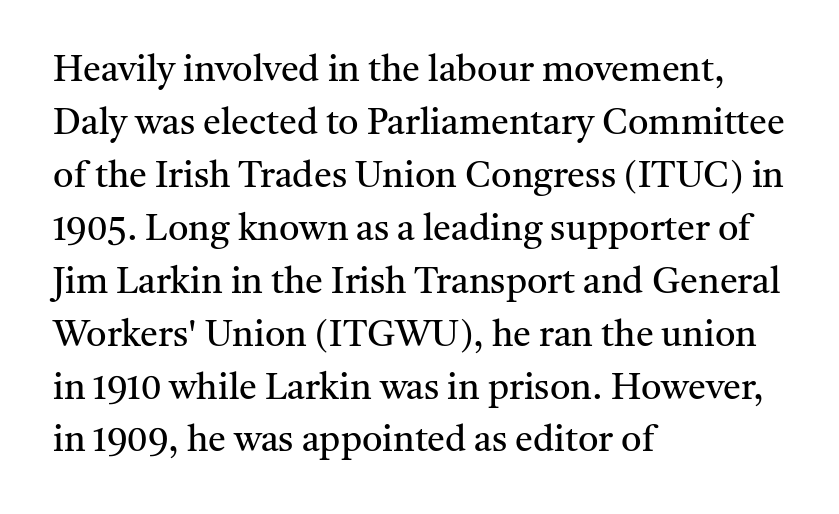
The image shows 36 px regular-weight serif type, upright; set left-aligned, normal line spacing (1.47x), normal letter spacing, not underlined; medium stroke contrast and a medium x-height.
